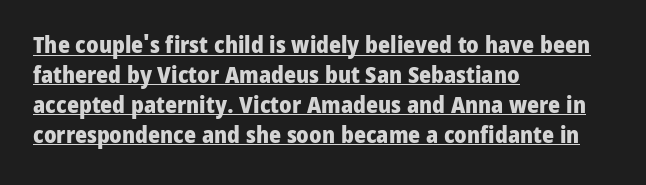
A student would call this left alignment; a typographer would say flush left, rag right. A full-strength bold gives these letters their thick strokes. This sample keeps an unexceptional amount of space between lines. Italic: no, the glyphs are upright roman. Underline: present.
